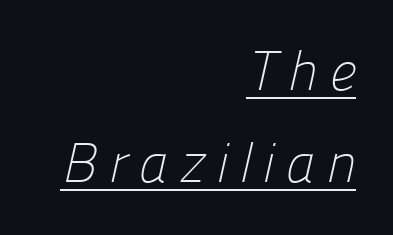
{"serif": "no", "bold": "no", "weight": "light", "width": "normal", "stroke_contrast": "low", "x_height": "medium", "monospaced": "no", "underline": "yes", "align": "right", "line_spacing": "normal", "line_spacing_ratio": 1.68, "letter_spacing": "wide", "letter_spacing_em": 0.2, "glyph_px": 55}
